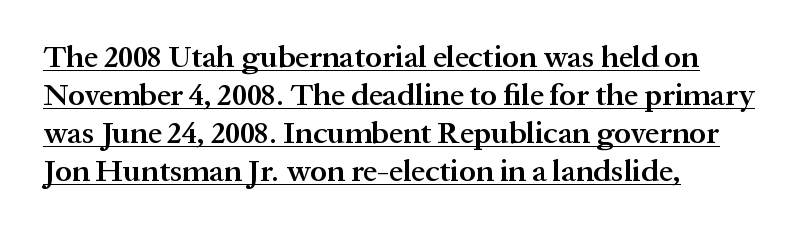
The image shows 31 px semibold serif type, upright; set left-aligned, line spacing 1.23x, normal letter spacing, underlined; medium stroke contrast and a medium x-height.
